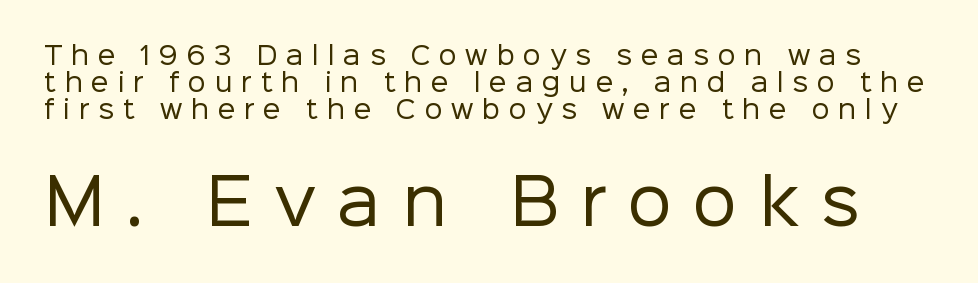
Q: Is the text bold? A: No.
Q: Is the text italic (slanted)? A: No, it is upright.
Q: Is the typeface a serif or a sans-serif typeface? A: Sans-serif.
Q: Is the text underlined? A: No.
Q: Is the spacing between letters normal or unusually wide? A: Unusually wide.
Q: Is the spacing between lines tight, normal or loose? A: Tight.
Q: Which block of text is set in a larger size, the first (top) or the second (bottom)? A: The second (bottom) one.
Q: Width (condensed, normal, or wide)? A: Normal.
Q: Stroke contrast? A: Low.
Q: x-height? A: Medium.
Q: Monospaced? A: No.
